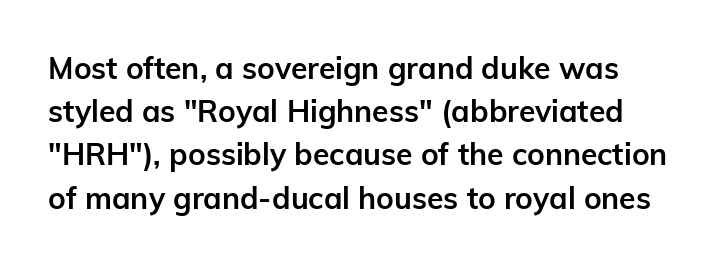
The rows are spaced the way most documents space them. This sample uses plain, unmodified letter spacing. The face used here is a sans, in the tradition of grotesques and geometrics. Type without underlining.
